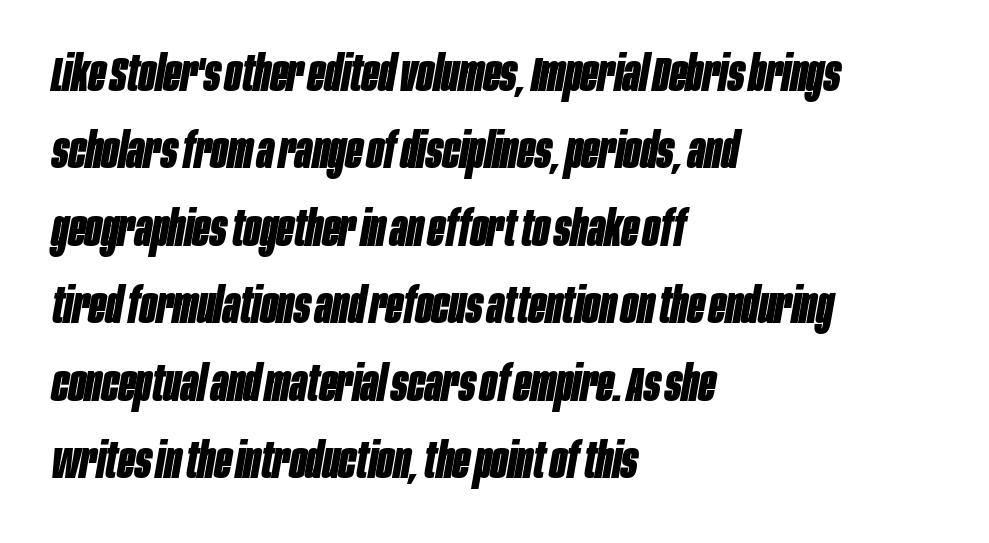
The image shows 49 px bold, condensed type, italic (leaning right); set left-aligned, normal line spacing (1.58x), normal letter spacing, not underlined; low stroke contrast and a large x-height.
